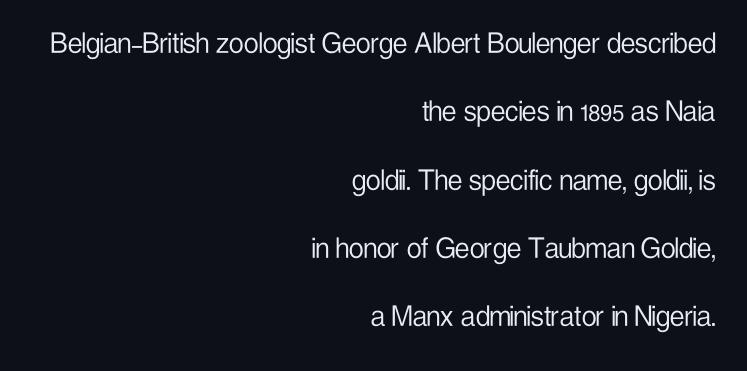
{"serif": "no", "italic": "no", "bold": "no", "weight": "light", "width": "condensed", "stroke_contrast": "low", "x_height": "medium", "monospaced": "no", "underline": "no", "align": "right", "line_spacing": "loose", "line_spacing_ratio": 2.07, "letter_spacing": "normal", "letter_spacing_em": 0.0, "glyph_px": 33}
